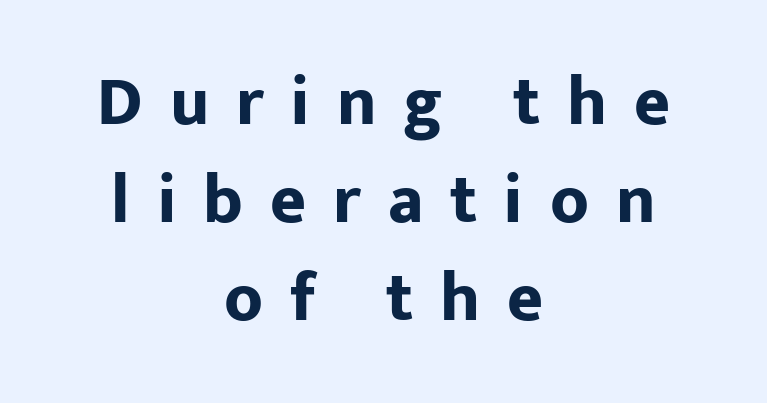
Leftover space on each line is divided equally before and after the words. The gaps between neighbouring characters are conspicuously large. The passage shown is typed in a proportional face where columns would drift. Only glyphs here, with clear space below each row. These lines were composed using upright roman letters.
